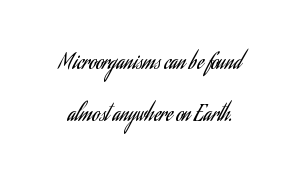
Q: Is the text bold? A: No.
Q: Is the text italic (slanted)? A: Yes.
Q: Is the text underlined? A: No.
Q: Is the spacing between letters normal or unusually wide? A: Normal.
Q: Is the spacing between lines tight, normal or loose? A: Loose.
